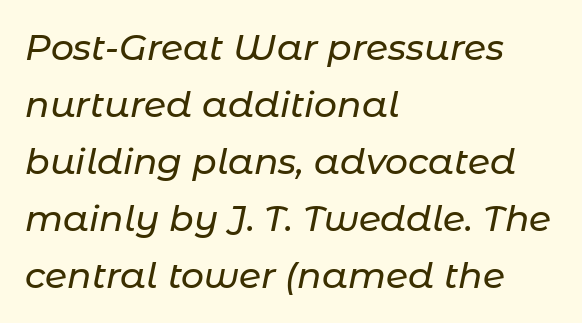
Q: Is the text italic (slanted)? A: Yes, it leans right by about 11 degrees.
Q: Is the text underlined? A: No.
Q: How is the paragraph aligned? A: Left-aligned.
Q: Is the spacing between letters normal or unusually wide? A: Normal.
Q: Is the spacing between lines tight, normal or loose? A: Normal.
Q: Width (condensed, normal, or wide)? A: Normal.
Q: Stroke contrast? A: Low.
Q: x-height? A: Medium.
Q: Monospaced? A: No.
